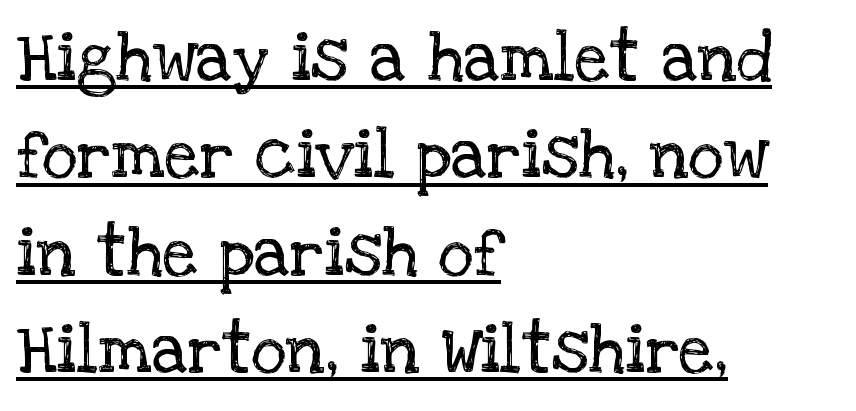
Q: Is the text bold? A: No.
Q: Is the text italic (slanted)? A: No, it is upright.
Q: Is the typeface a serif or a sans-serif typeface? A: Serif.
Q: Is the text underlined? A: Yes.
Q: How is the paragraph aligned? A: Left-aligned.
Q: Is the spacing between letters normal or unusually wide? A: Normal.
Q: Is the spacing between lines tight, normal or loose? A: Normal.
Q: Width (condensed, normal, or wide)? A: Normal.
Q: Stroke contrast? A: Low.
Q: x-height? A: Large.
Q: Monospaced? A: No.
